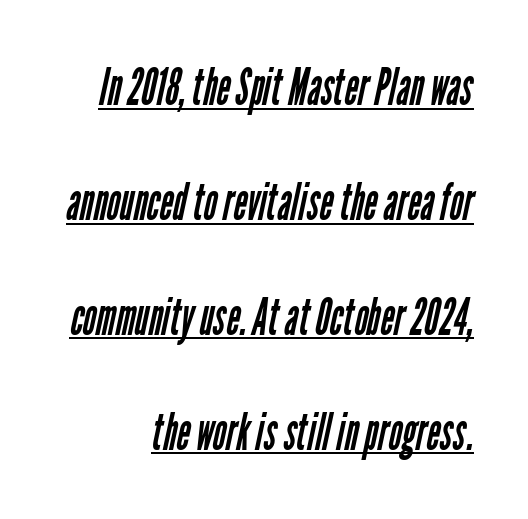
Q: Is the text bold? A: No.
Q: Is the typeface a serif or a sans-serif typeface? A: Sans-serif.
Q: Is the text underlined? A: Yes.
Q: How is the paragraph aligned? A: Right-aligned.
Q: Is the spacing between letters normal or unusually wide? A: Normal.
Q: Is the spacing between lines tight, normal or loose? A: Loose.
Q: Width (condensed, normal, or wide)? A: Condensed.
Q: Stroke contrast? A: Low.
Q: x-height? A: Medium.
Q: Monospaced? A: No.
